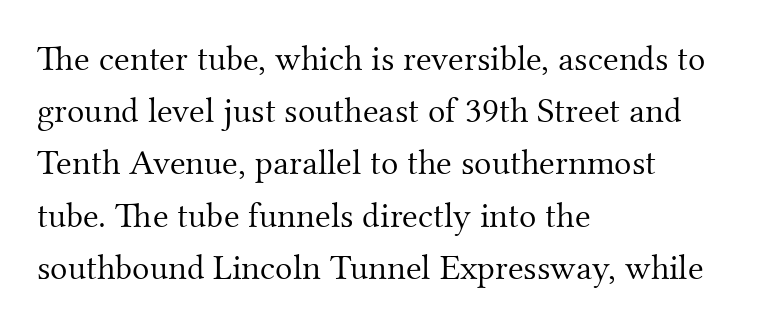
Q: Is the text bold? A: No.
Q: Is the text italic (slanted)? A: No, it is upright.
Q: Is the typeface a serif or a sans-serif typeface? A: Serif.
Q: Is the text underlined? A: No.
Q: How is the paragraph aligned? A: Left-aligned.
Q: Is the spacing between letters normal or unusually wide? A: Normal.
Q: Is the spacing between lines tight, normal or loose? A: Normal.
Q: Width (condensed, normal, or wide)? A: Normal.
Q: Stroke contrast? A: Medium.
Q: x-height? A: Small.
Q: Monospaced? A: No.
